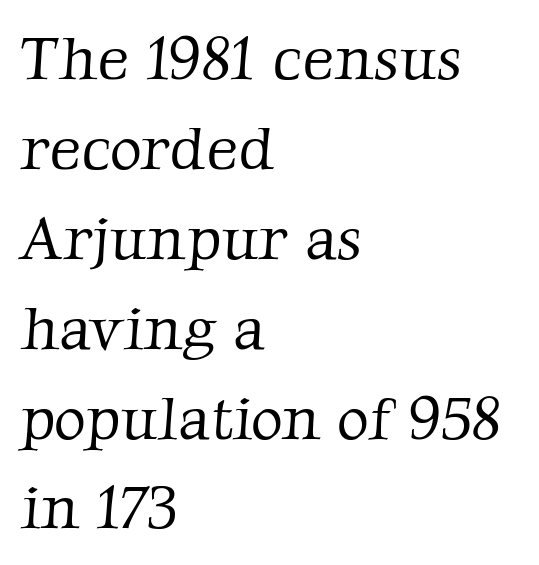
Q: Is the text bold? A: No.
Q: Is the typeface a serif or a sans-serif typeface? A: Serif.
Q: Is the text underlined? A: No.
Q: How is the paragraph aligned? A: Left-aligned.
Q: Is the spacing between letters normal or unusually wide? A: Normal.
Q: Is the spacing between lines tight, normal or loose? A: Normal.
Q: Width (condensed, normal, or wide)? A: Normal.
Q: Stroke contrast? A: Low.
Q: x-height? A: Medium.
Q: Monospaced? A: No.
